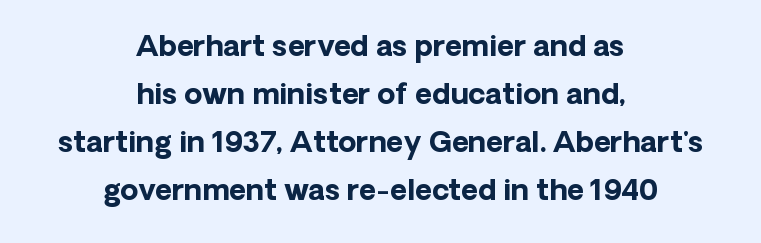
The image shows 29 px bold sans-serif type, upright; set centered, normal line spacing (1.66x), normal letter spacing, not underlined; low stroke contrast and a medium x-height.
